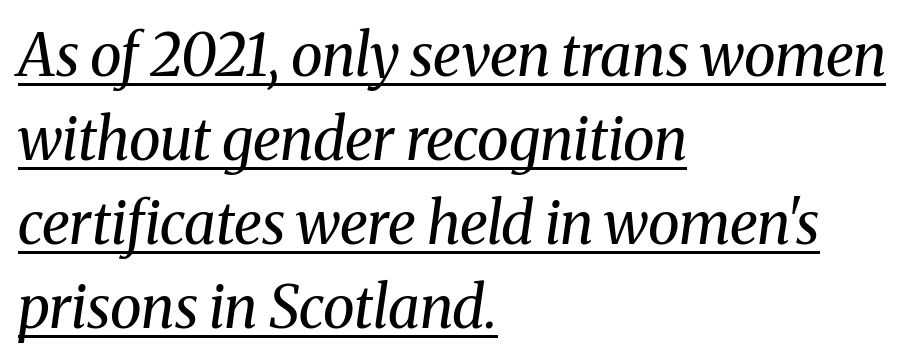
Q: Is the text bold? A: No.
Q: Is the text italic (slanted)? A: Yes, it leans right by about 8 degrees.
Q: Is the typeface a serif or a sans-serif typeface? A: Serif.
Q: Is the text underlined? A: Yes.
Q: How is the paragraph aligned? A: Left-aligned.
Q: Is the spacing between letters normal or unusually wide? A: Normal.
Q: Is the spacing between lines tight, normal or loose? A: Normal.
Q: Width (condensed, normal, or wide)? A: Normal.
Q: Stroke contrast? A: Medium.
Q: x-height? A: Medium.
Q: Monospaced? A: No.
